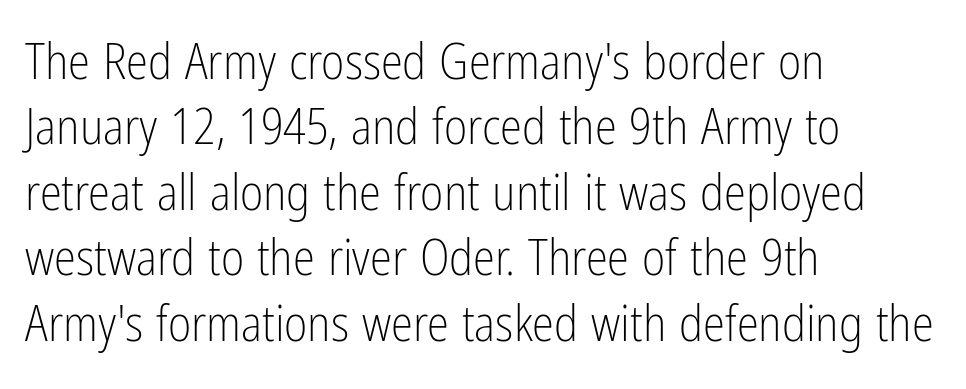
The image shows 50 px light, condensed sans-serif type, upright; set left-aligned, normal line spacing (1.31x), normal letter spacing, not underlined; low stroke contrast and a medium x-height.
